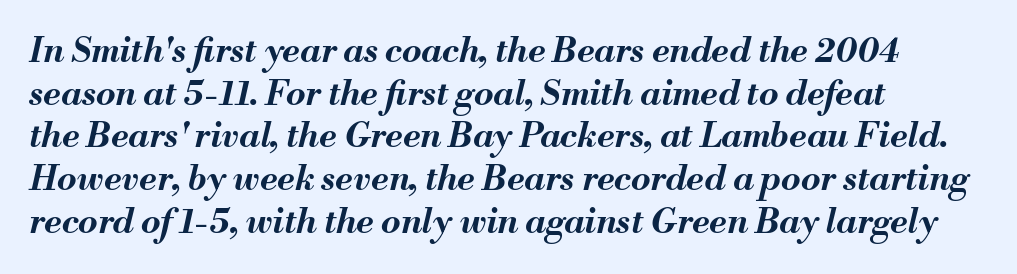
The foot of each line stays bare and open. Here the designer chose a conventional face with non-uniform glyph widths. Is the letter spacing exaggerated? No — it looks like the ordinary default. I'd describe the lettering as bold — thick and assertive.
